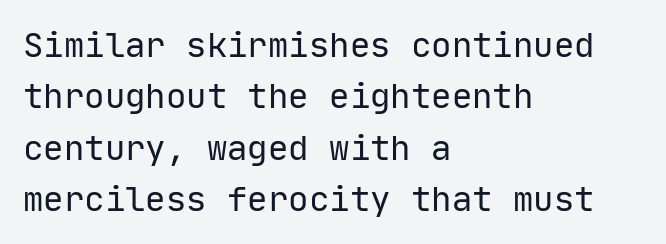
The image shows 34 px regular-weight sans-serif type, upright, monospaced; set left-aligned, normal line spacing (1.51x), normal letter spacing, not underlined; low stroke contrast and a medium x-height.
